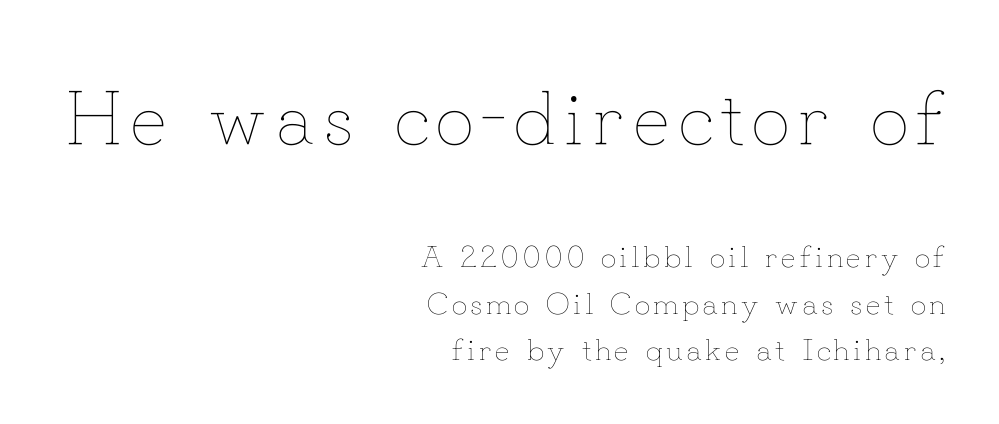
{"italic": "no", "bold": "no", "weight": "thin", "width": "normal", "stroke_contrast": "low", "x_height": "small", "monospaced": "no", "underline": "no", "align": "right", "line_spacing": "normal", "line_spacing_ratio": 1.5, "larger_block": "first", "size_ratio": 2.48, "glyph_px": 77}
